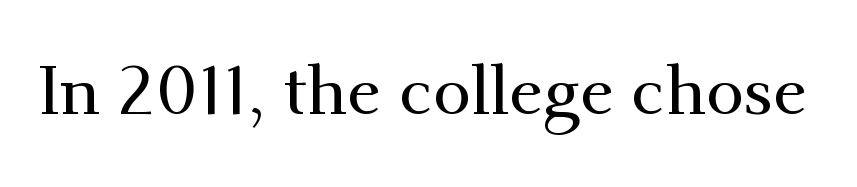
{"serif": "yes", "italic": "no", "width": "normal", "stroke_contrast": "medium", "x_height": "small", "monospaced": "no", "underline": "no", "letter_spacing": "normal", "letter_spacing_em": 0.0, "glyph_px": 69}
